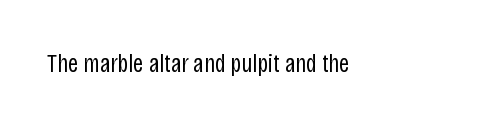
Q: Is the text bold? A: No.
Q: Is the text italic (slanted)? A: No, it is upright.
Q: Is the text underlined? A: No.
Q: Is the spacing between letters normal or unusually wide? A: Normal.
